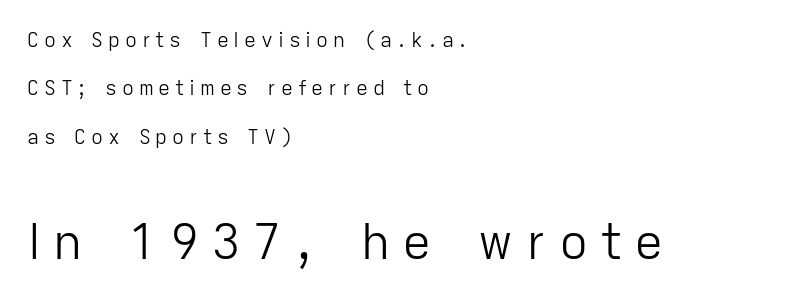
{"serif": "no", "italic": "no", "bold": "no", "weight": "light", "width": "normal", "stroke_contrast": "low", "x_height": "medium", "monospaced": "no", "underline": "no", "align": "left", "line_spacing": "loose", "line_spacing_ratio": 2.42, "letter_spacing": "wide", "letter_spacing_em": 0.24, "larger_block": "second", "size_ratio": 2.45, "glyph_px": 49}
